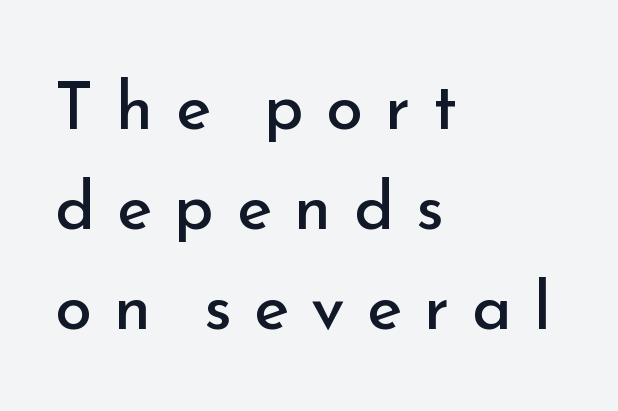
The image shows 67 px regular-weight sans-serif type, upright; set left-aligned, normal line spacing (1.49x), unusually wide letter spacing (+0.33 em), not underlined; low stroke contrast and a small x-height.
